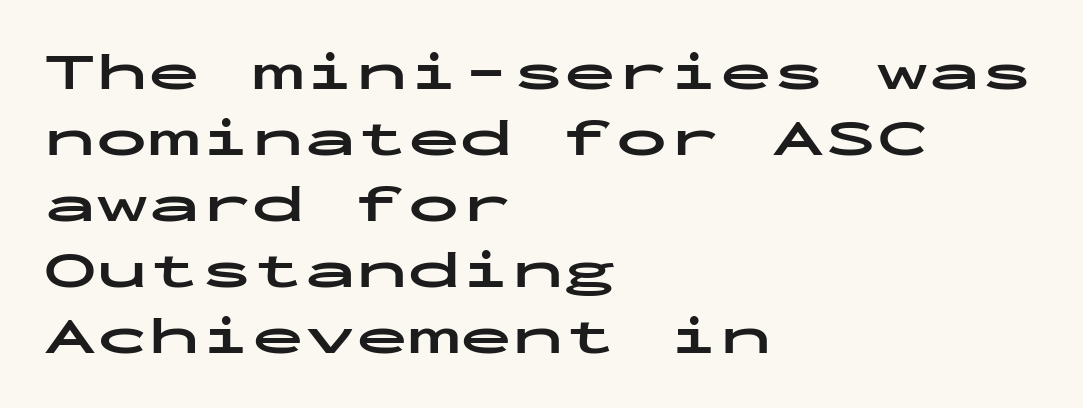
{"serif": "no", "italic": "no", "bold": "yes", "weight": "bold", "width": "wide", "stroke_contrast": "low", "x_height": "medium", "monospaced": "yes", "underline": "no", "align": "left", "line_spacing": "normal", "line_spacing_ratio": 1.27, "letter_spacing": "normal", "letter_spacing_em": 0.0, "glyph_px": 52}
